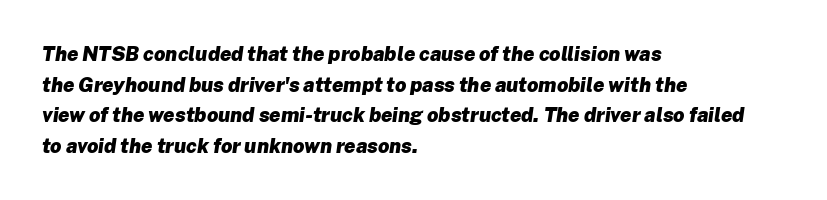
{"italic": "yes", "lean": "right", "slant_degrees": 8, "bold": "yes", "underline": "no", "align": "left", "line_spacing": "normal", "line_spacing_ratio": 1.53, "letter_spacing": "normal", "letter_spacing_em": 0.0, "glyph_px": 20}
